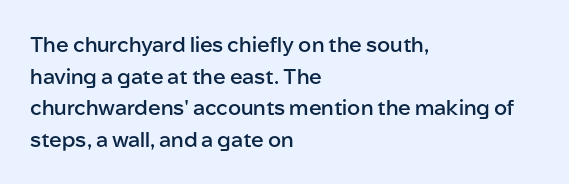
{"italic": "no", "bold": "semi", "underline": "no", "align": "left", "line_spacing": "normal", "line_spacing_ratio": 1.51, "letter_spacing": "normal", "letter_spacing_em": 0.0, "glyph_px": 21}
